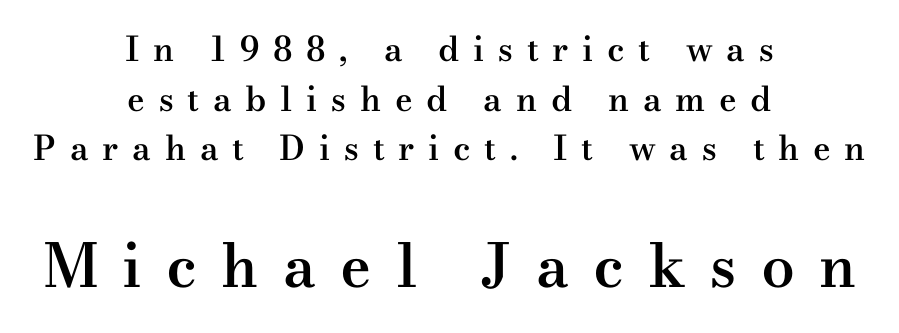
Looks like regular typesetting: each glyph gets only the width it needs. The passage shown stacks its lines at a standard gap. Designer's note — italics off, roman on. The designer went with a serif here, giving each stem small feet.
